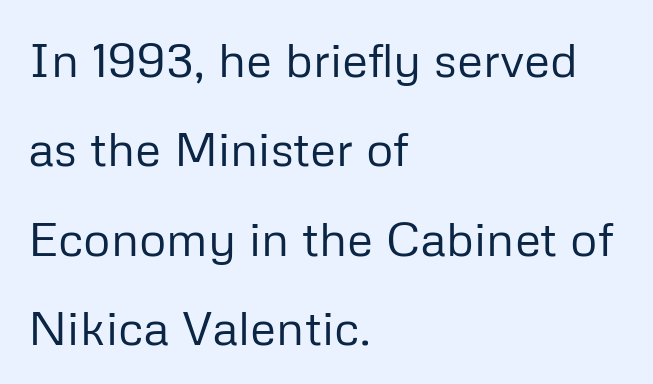
{"serif": "no", "italic": "no", "bold": "no", "weight": "regular", "width": "normal", "stroke_contrast": "low", "x_height": "medium", "monospaced": "no", "underline": "no", "align": "left", "line_spacing_ratio": 1.86, "letter_spacing": "normal", "letter_spacing_em": 0.0, "glyph_px": 48}
